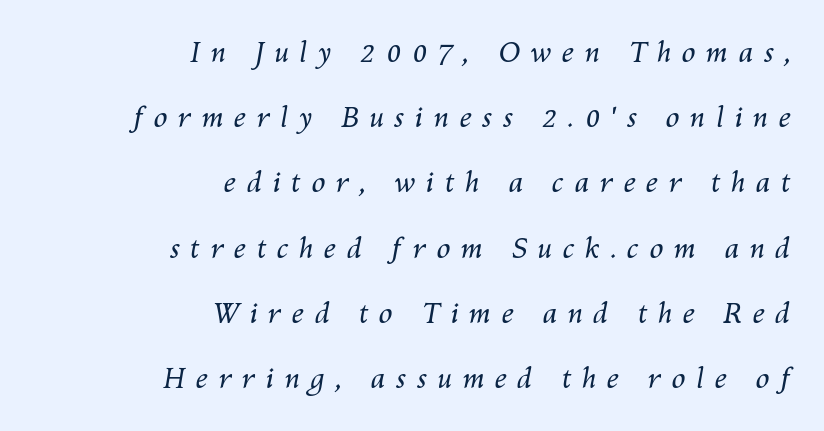
Q: Is the text bold? A: No.
Q: Is the text italic (slanted)? A: Yes, it leans right by about 10 degrees.
Q: Is the text underlined? A: No.
Q: How is the paragraph aligned? A: Right-aligned.
Q: Is the spacing between letters normal or unusually wide? A: Unusually wide.
Q: Is the spacing between lines tight, normal or loose? A: Loose.
Q: Width (condensed, normal, or wide)? A: Normal.
Q: Stroke contrast? A: Medium.
Q: x-height? A: Medium.
Q: Monospaced? A: No.
